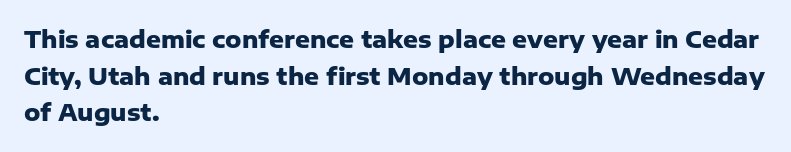
Q: Is the text bold? A: Yes.
Q: Is the text italic (slanted)? A: No, it is upright.
Q: Is the text underlined? A: No.
Q: How is the paragraph aligned? A: Left-aligned.
Q: Is the spacing between letters normal or unusually wide? A: Normal.
Q: Is the spacing between lines tight, normal or loose? A: Normal.
